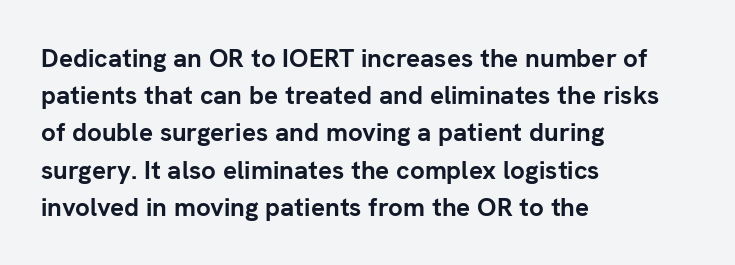
Notice how descenders clear the ascenders below comfortably — that's standard leading. Compared with an ordinary text face, these strokes are far heavier — a full bold. Compared with typical body copy, the letter spacing here is the same. Italic: no, the glyphs are upright roman. The rag falls on the right side of this text block. Descenders hang freely into open space.
